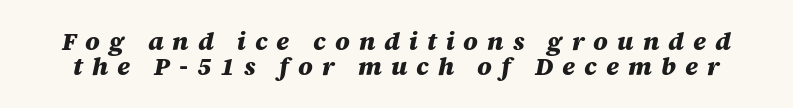
The space between consecutive lines is stingy. Observe the lean: these are italic letterforms. Look at the stroke-to-counter ratio: heavy, a bold. Underlining? Definitely not there.
